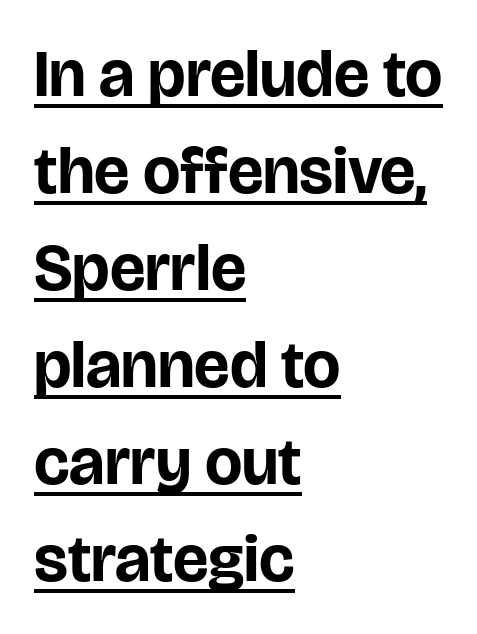
Like a heading marked for emphasis, these lines bear an underscore. Is this a fixed-width face? No — the glyphs have proportional, varying widths. The font's upright variant was chosen for this text. Words appear dense and cohesive because spacing is normal. Baseline-to-baseline distance is the conventional proportion of letter height.
